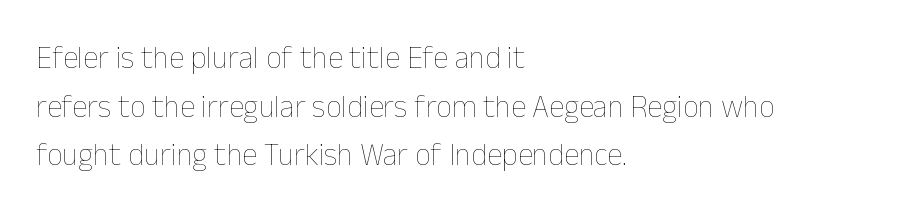
The image shows 31 px thin type, upright; set left-aligned, normal line spacing (1.57x), normal letter spacing, not underlined; low stroke contrast and a medium x-height.
